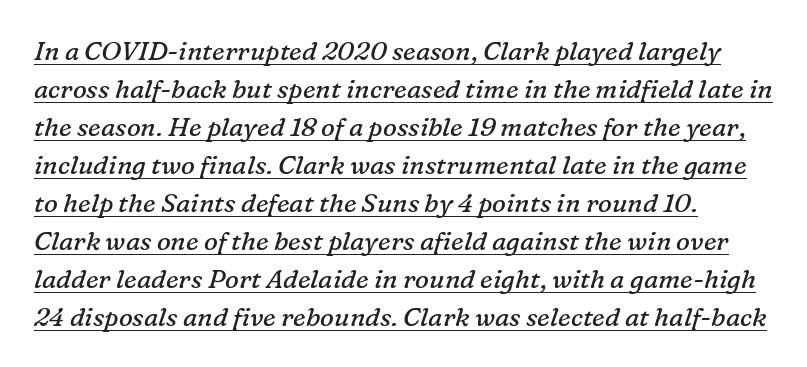
Caption: multi-line text, flush left, ragged right. Each stroke keeps to a modest, everyday thickness or less. The leading is moderate, giving the passage an even texture. The rendering uses the underline text-decoration. Each word holds together tightly as a unit, with standard inter-letter gaps. You can tell it's italic because the verticals aren't actually vertical.
